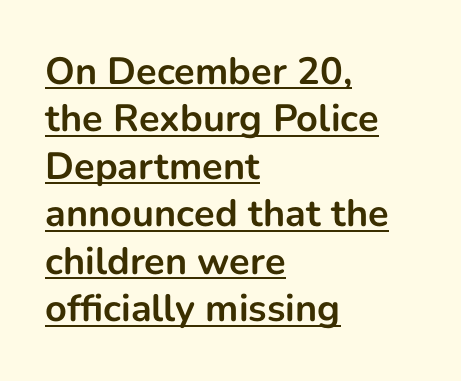
The image shows 38 px bold sans-serif type, upright; set left-aligned, normal line spacing (1.25x), normal letter spacing, underlined; low stroke contrast and a medium x-height.
